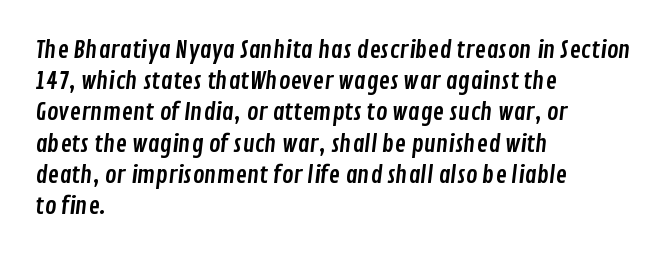
Each row of text sits above clean, open space. Default kerning and tracking; the words read as compact shapes. Vertically, the passage feels balanced, rows spaced as you'd expect. Horizontally, the lines are justified to the leading edge only.
